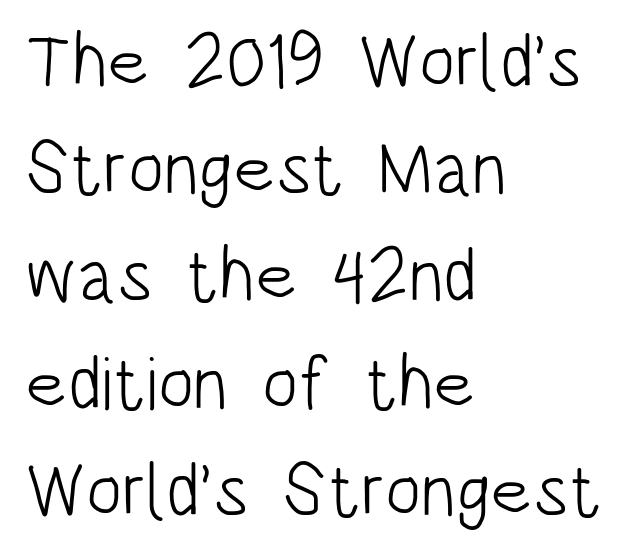
No extra ink here — the face is not bold. The passage shown is typed in a proportional face where columns would drift. Typeset ragged right — the left edge is the straight one. Underline: absent.
